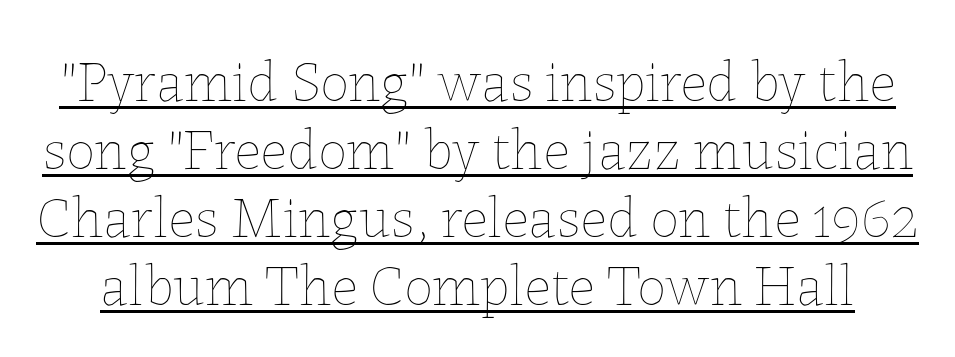
Q: Is the text bold? A: No.
Q: Is the text italic (slanted)? A: No, it is upright.
Q: Is the text underlined? A: Yes.
Q: Is the spacing between letters normal or unusually wide? A: Normal.
Q: Width (condensed, normal, or wide)? A: Normal.
Q: Stroke contrast? A: Low.
Q: x-height? A: Medium.
Q: Monospaced? A: No.
